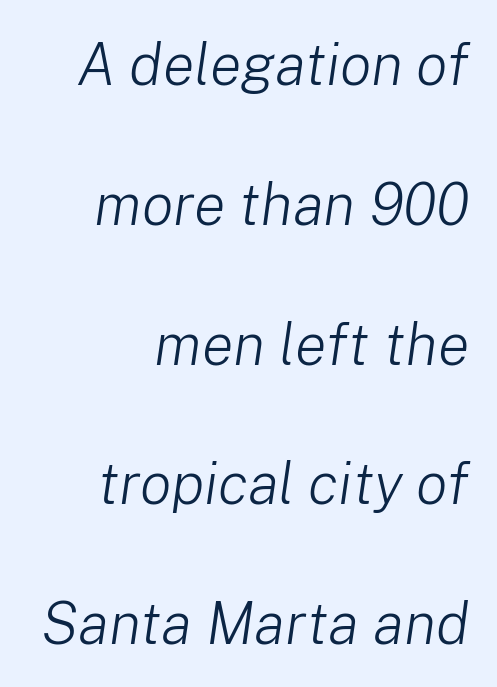
The image shows 59 px light type, italic (leaning right); set right-aligned, loose line spacing (2.37x), normal letter spacing, not underlined; low stroke contrast and a medium x-height.
